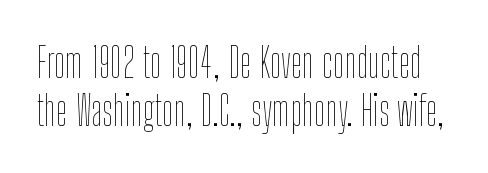
The type is set solid horizontally, with unmodified tracking. Each row of text sits above clean, open space. It's the straight-up-and-down kind of type. No extra ink here — the face is not bold. Is this a fixed-width face? No — the glyphs have proportional, varying widths.
